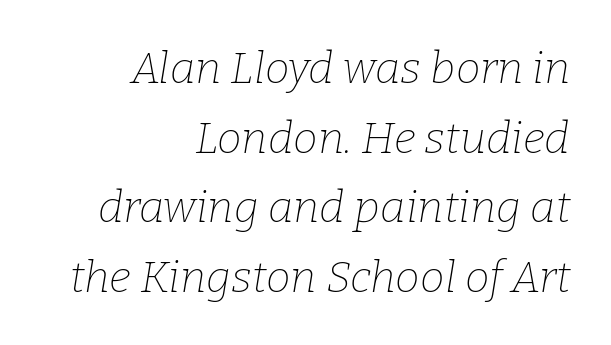
Q: Is the text bold? A: No.
Q: Is the text italic (slanted)? A: Yes, it leans right by about 9 degrees.
Q: Is the typeface a serif or a sans-serif typeface? A: Serif.
Q: Is the text underlined? A: No.
Q: How is the paragraph aligned? A: Right-aligned.
Q: Is the spacing between letters normal or unusually wide? A: Normal.
Q: Is the spacing between lines tight, normal or loose? A: Normal.
Q: Width (condensed, normal, or wide)? A: Normal.
Q: Stroke contrast? A: Low.
Q: x-height? A: Medium.
Q: Monospaced? A: No.
